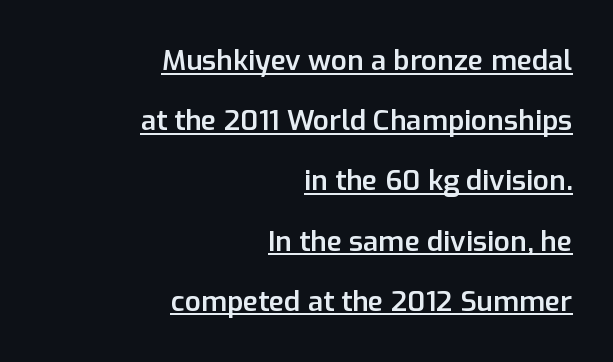
The image shows 28 px semibold sans-serif type, upright; set right-aligned, loose line spacing (2.15x), normal letter spacing, underlined; low stroke contrast and a medium x-height.
